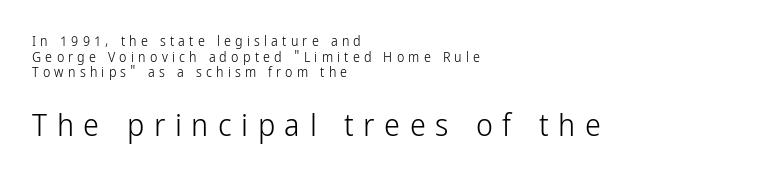
The zone under the glyphs is completely vacant. Here the designer chose a conventional face with non-uniform glyph widths. Typesetter's note — lower block bumped up in size, upper block left smaller. Look at the bottom of the vertical strokes: they stop flat, with no serifs. Each word looks stretched out because of the extra space between its letters. A roman cut, with each character standing at attention.
